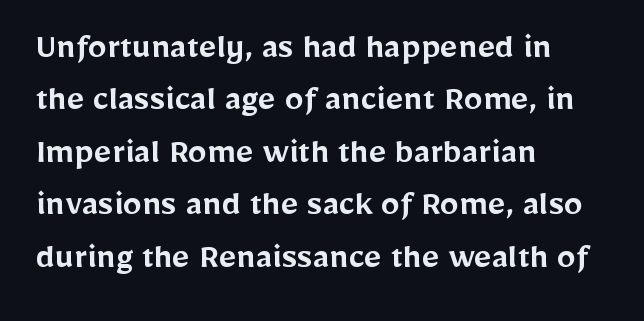
{"serif": "no", "italic": "no", "bold": "semi", "weight": "semibold", "width": "normal", "stroke_contrast": "low", "x_height": "medium", "monospaced": "no", "underline": "no", "align": "left", "line_spacing": "normal", "line_spacing_ratio": 1.38, "letter_spacing": "normal", "letter_spacing_em": 0.0, "glyph_px": 38}
